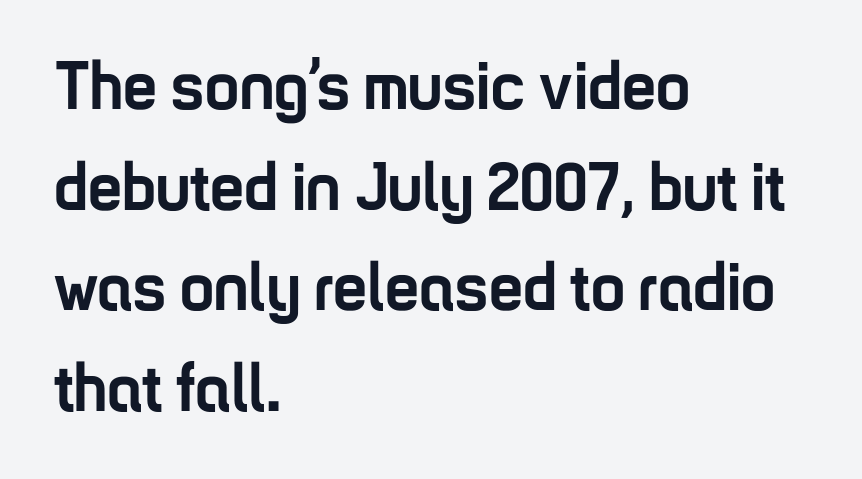
Grotesque or geometric, the face here clearly has no serifs. Students, note that the glyphs here touch the page at normal intervals. This sample uses an upright cut, with every glyph sitting square on the baseline. Typeset ragged right — the left edge is the straight one.
